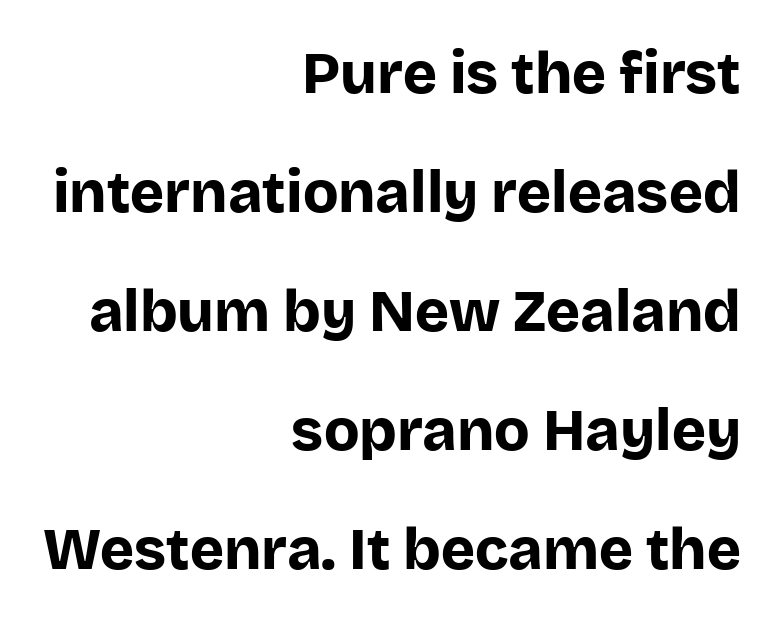
{"serif": "no", "italic": "no", "bold": "yes", "weight": "bold", "width": "normal", "stroke_contrast": "low", "x_height": "large", "monospaced": "no", "underline": "no", "align": "right", "line_spacing": "loose", "line_spacing_ratio": 2.05, "letter_spacing": "normal", "letter_spacing_em": 0.0, "glyph_px": 58}
